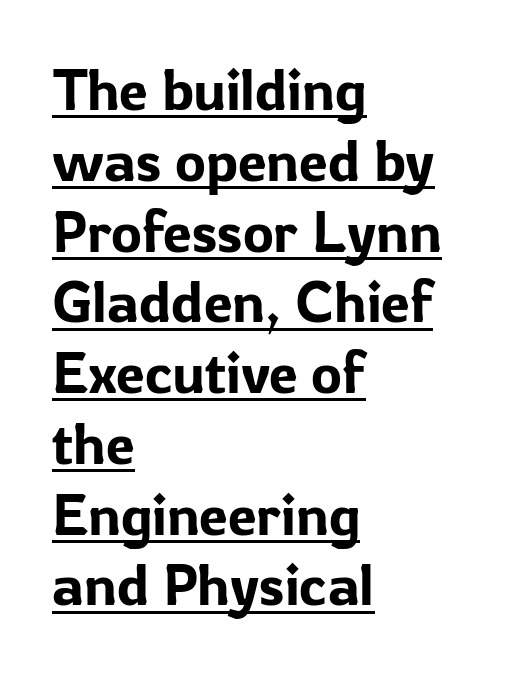
{"serif": "no", "italic": "no", "width": "normal", "stroke_contrast": "low", "x_height": "medium", "monospaced": "no", "underline": "yes", "align": "left", "line_spacing_ratio": 1.22, "letter_spacing": "normal", "letter_spacing_em": 0.0, "glyph_px": 58}
